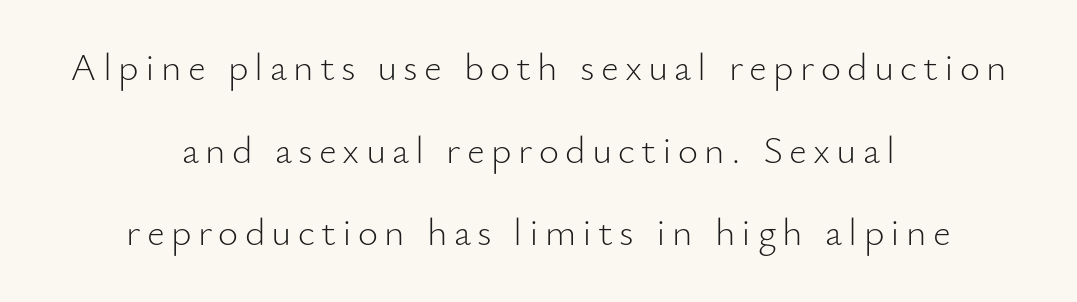
{"serif": "no", "italic": "no", "bold": "no", "weight": "light", "width": "normal", "stroke_contrast": "low", "x_height": "small", "monospaced": "no", "underline": "no", "align": "center", "line_spacing": "loose", "line_spacing_ratio": 2.12, "glyph_px": 39}
